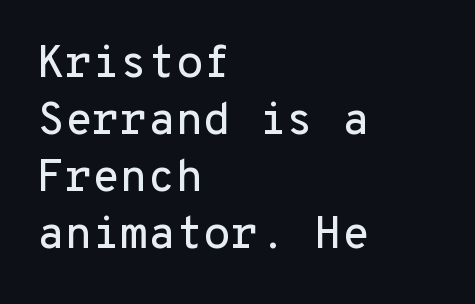
Q: Is the text italic (slanted)? A: No, it is upright.
Q: Is the typeface a serif or a sans-serif typeface? A: Sans-serif.
Q: Is the text underlined? A: No.
Q: How is the paragraph aligned? A: Left-aligned.
Q: Is the spacing between letters normal or unusually wide? A: Normal.
Q: Is the spacing between lines tight, normal or loose? A: Normal.
Q: Width (condensed, normal, or wide)? A: Normal.
Q: Stroke contrast? A: Low.
Q: x-height? A: Medium.
Q: Monospaced? A: Yes.
